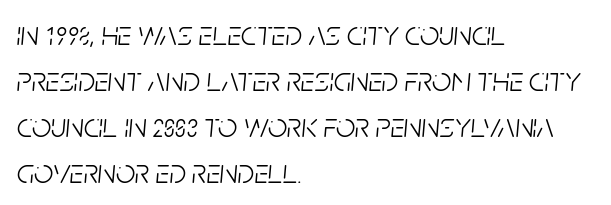
Normally led — the rows are evenly, conventionally spaced. A typesetter would mark this as italic. The strokes carry an ordinary text weight at most. Rule under the text: the space is simply empty.
